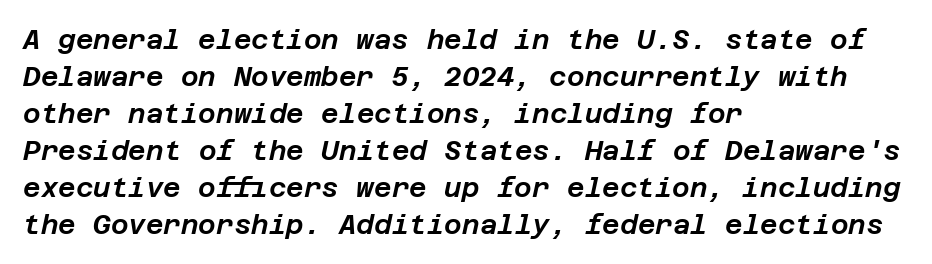
The image shows 27 px text type, italic (leaning right); set left-aligned, normal line spacing (1.37x), normal letter spacing, not underlined.
